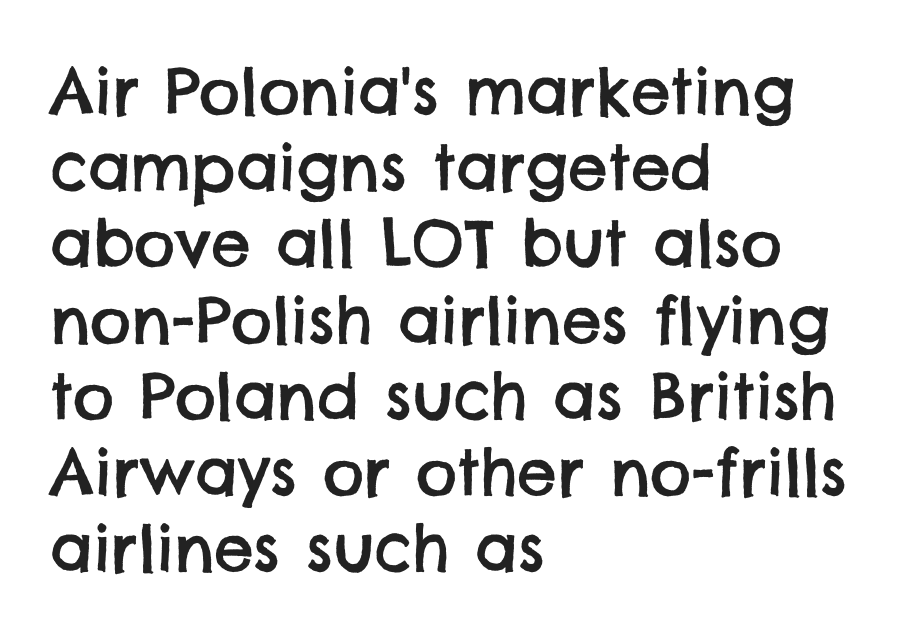
Q: Is the typeface a serif or a sans-serif typeface? A: Sans-serif.
Q: Is the text underlined? A: No.
Q: How is the paragraph aligned? A: Left-aligned.
Q: Is the spacing between letters normal or unusually wide? A: Normal.
Q: Width (condensed, normal, or wide)? A: Normal.
Q: Stroke contrast? A: Low.
Q: x-height? A: Large.
Q: Monospaced? A: No.
